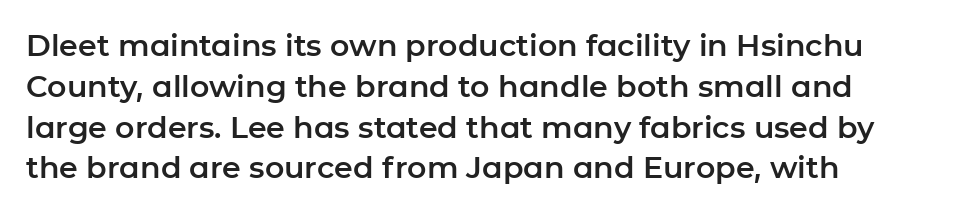
The image shows 30 px sans-serif type, upright; set normal line spacing (1.36x), normal letter spacing, not underlined; low stroke contrast and a medium x-height.
